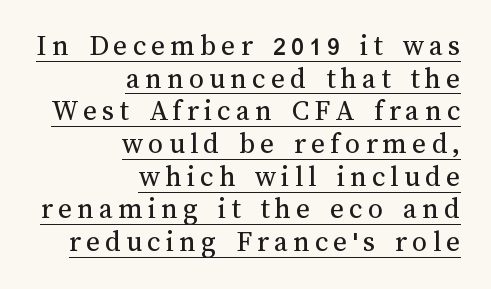
Vertical strokes here are truly vertical. What decoration does the sample have? An underline. Unbolded letterforms with no extra heft. Notice how descenders almost collide with the ascenders below — that's tight leading.
